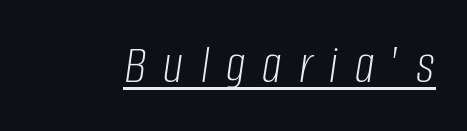
You could only call the tracking loose — the letters float apart. Heaviness? Minimal to ordinary, like unemphasized prose. Has an underline been added? It has. Looks like regular typesetting: each glyph gets only the width it needs.
